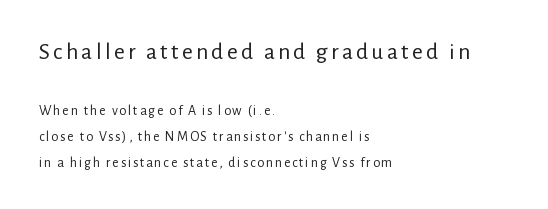
{"italic": "no", "bold": "no", "underline": "no", "align": "left", "line_spacing_ratio": 1.86, "larger_block": "first", "size_ratio": 1.71, "glyph_px": 24}
